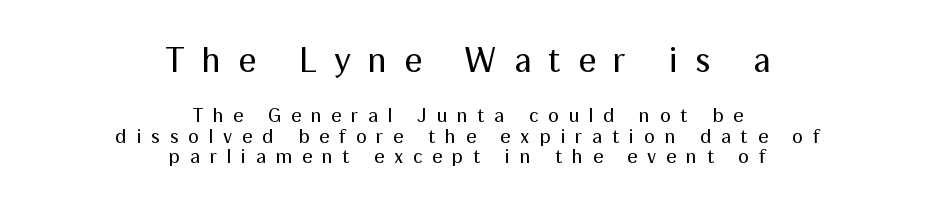
Loose tracking; the words dissolve into strings of separated letters. A sans-serif font was chosen for this passage. The designer dialed line spacing down below the default. A typesetter would call this proportional, since set widths differ per character. Each stroke keeps to a modest, everyday thickness or less. Descenders hang freely into open space.
